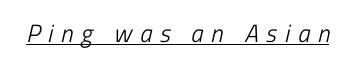
Q: Is the text bold? A: No.
Q: Is the text underlined? A: Yes.
Q: Is the spacing between letters normal or unusually wide? A: Unusually wide.
